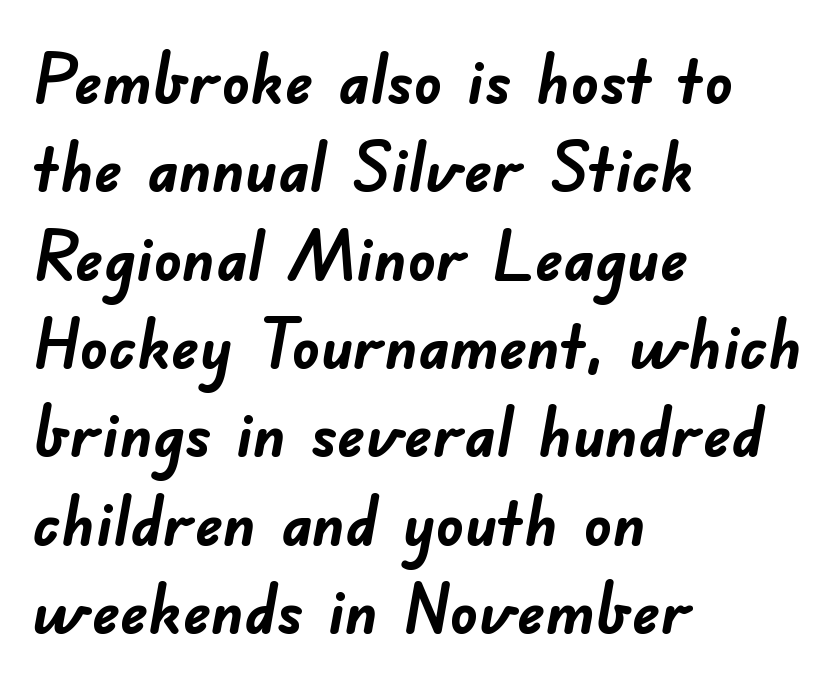
Q: Is the text bold? A: Yes.
Q: Is the typeface a serif or a sans-serif typeface? A: Sans-serif.
Q: Is the text underlined? A: No.
Q: How is the paragraph aligned? A: Left-aligned.
Q: Is the spacing between letters normal or unusually wide? A: Normal.
Q: Is the spacing between lines tight, normal or loose? A: Normal.
Q: Width (condensed, normal, or wide)? A: Normal.
Q: Stroke contrast? A: Low.
Q: x-height? A: Small.
Q: Monospaced? A: No.
